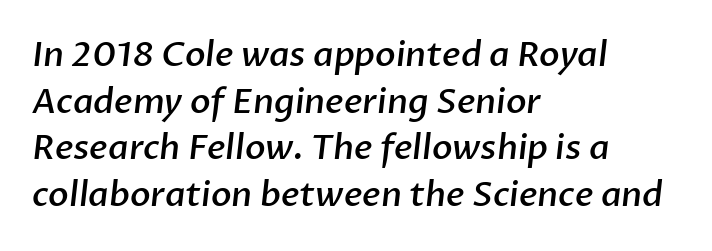
Q: Is the text bold? A: Semi-bold.
Q: Is the typeface a serif or a sans-serif typeface? A: Sans-serif.
Q: Is the text underlined? A: No.
Q: How is the paragraph aligned? A: Left-aligned.
Q: Is the spacing between letters normal or unusually wide? A: Normal.
Q: Is the spacing between lines tight, normal or loose? A: Normal.
Q: Width (condensed, normal, or wide)? A: Normal.
Q: Stroke contrast? A: Low.
Q: x-height? A: Medium.
Q: Monospaced? A: No.
